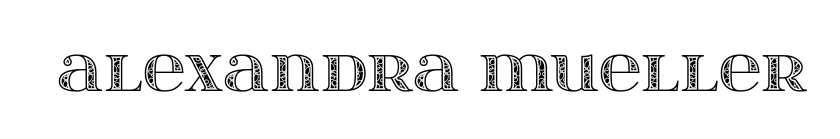
{"italic": "no", "width": "wide", "x_height": "large", "monospaced": "no", "underline": "no", "letter_spacing": "normal", "letter_spacing_em": 0.0, "glyph_px": 59}
